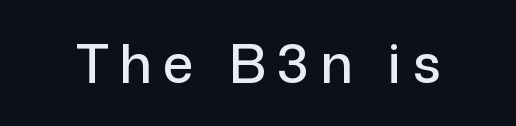
Q: Is the text italic (slanted)? A: No, it is upright.
Q: Is the typeface a serif or a sans-serif typeface? A: Sans-serif.
Q: Is the text underlined? A: No.
Q: Is the spacing between letters normal or unusually wide? A: Unusually wide.
Q: Width (condensed, normal, or wide)? A: Normal.
Q: Stroke contrast? A: Low.
Q: x-height? A: Medium.
Q: Monospaced? A: No.
